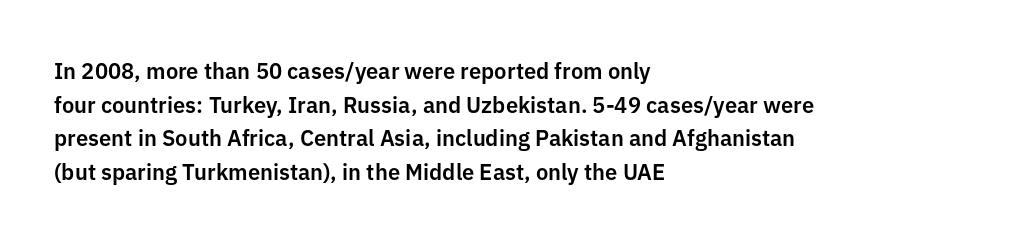
Q: Is the text italic (slanted)? A: No, it is upright.
Q: Is the text underlined? A: No.
Q: How is the paragraph aligned? A: Left-aligned.
Q: Is the spacing between letters normal or unusually wide? A: Normal.
Q: Is the spacing between lines tight, normal or loose? A: Normal.
